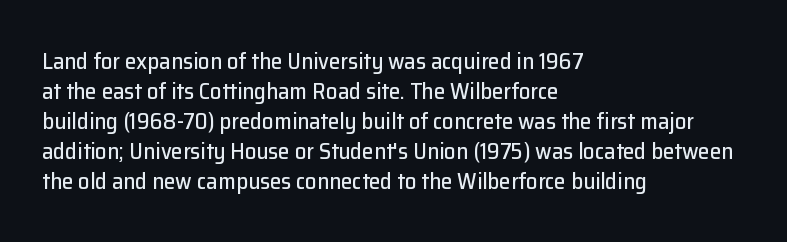
The rendering keeps characters at their native spacing. The string is rendered with underlining switched off. It's the straight-up-and-down kind of type. The paragraph has a hard left edge and a soft right edge. One glance says typical: line gaps are just what's usual.
